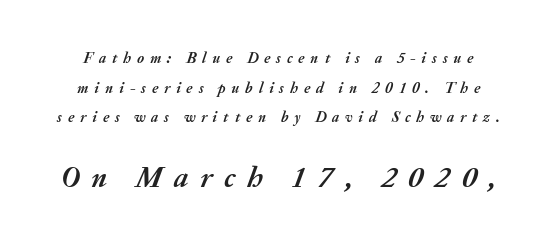
{"italic": "yes", "lean": "right", "slant_degrees": 20, "bold": "yes", "weight": "semibold", "width": "normal", "stroke_contrast": "medium", "x_height": "medium", "monospaced": "no", "underline": "no", "line_spacing": "loose", "line_spacing_ratio": 1.98, "letter_spacing": "wide", "letter_spacing_em": 0.39, "larger_block": "second", "size_ratio": 2.0, "glyph_px": 30}
